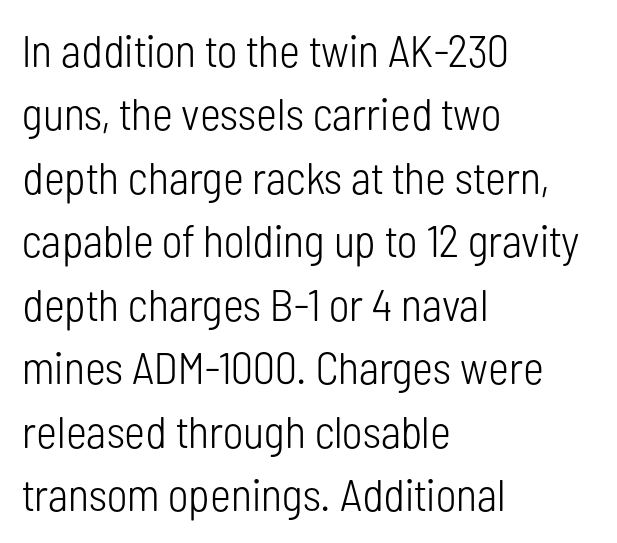
Q: Is the text bold? A: No.
Q: Is the text italic (slanted)? A: No, it is upright.
Q: Is the typeface a serif or a sans-serif typeface? A: Sans-serif.
Q: Is the text underlined? A: No.
Q: How is the paragraph aligned? A: Left-aligned.
Q: Is the spacing between letters normal or unusually wide? A: Normal.
Q: Is the spacing between lines tight, normal or loose? A: Normal.
Q: Width (condensed, normal, or wide)? A: Condensed.
Q: Stroke contrast? A: Low.
Q: x-height? A: Medium.
Q: Monospaced? A: No.
